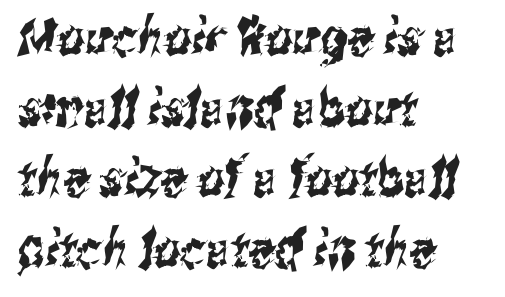
The image shows 52 px condensed sans-serif type; set left-aligned, normal line spacing (1.36x), normal letter spacing, not underlined; medium stroke contrast and a medium x-height.
